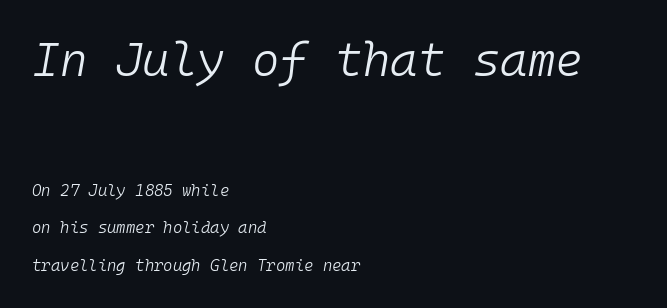
The image shows 47 px light type, italic (leaning right), monospaced; set left-aligned, loose line spacing (2.36x), normal letter spacing, not underlined; the first (top) block is 2.94x larger; low stroke contrast and a medium x-height.
